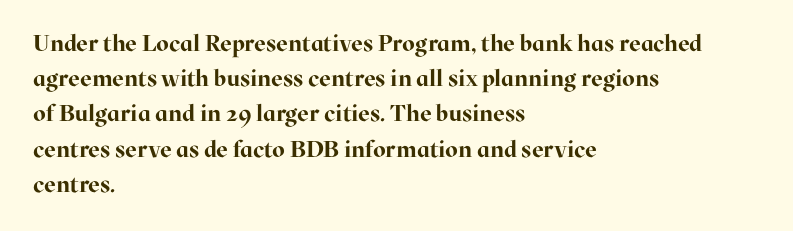
{"italic": "no", "bold": "yes", "underline": "no", "align": "left", "line_spacing": "normal", "line_spacing_ratio": 1.53, "letter_spacing": "normal", "letter_spacing_em": 0.0, "glyph_px": 23}
